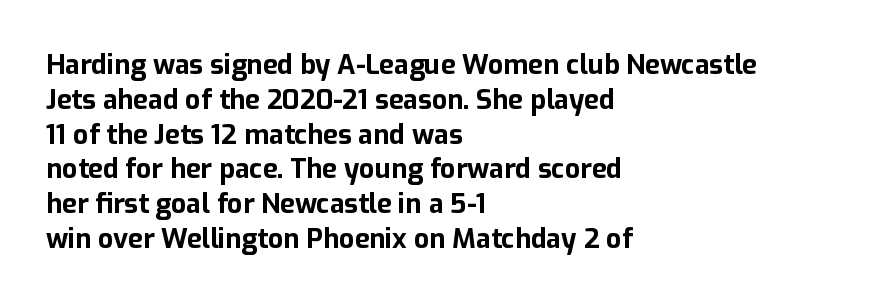
{"italic": "no", "bold": "yes", "underline": "no", "align": "left", "line_spacing": "normal", "line_spacing_ratio": 1.29, "letter_spacing": "normal", "letter_spacing_em": 0.0, "glyph_px": 27}
